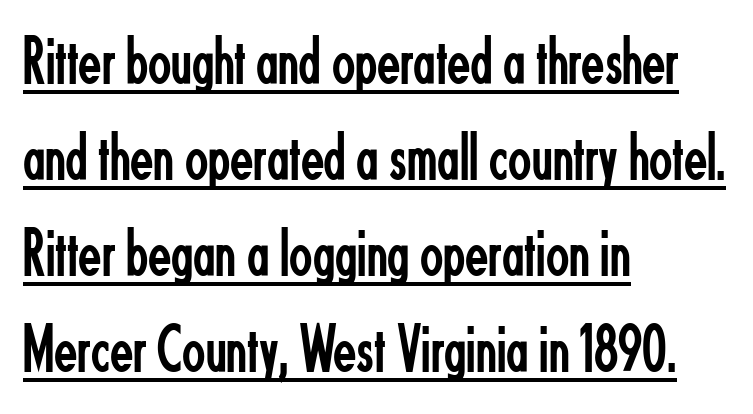
Q: Is the text bold? A: No.
Q: Is the text italic (slanted)? A: No, it is upright.
Q: Is the typeface a serif or a sans-serif typeface? A: Sans-serif.
Q: Is the text underlined? A: Yes.
Q: How is the paragraph aligned? A: Left-aligned.
Q: Is the spacing between letters normal or unusually wide? A: Normal.
Q: Is the spacing between lines tight, normal or loose? A: Normal.
Q: Width (condensed, normal, or wide)? A: Condensed.
Q: Stroke contrast? A: Low.
Q: x-height? A: Small.
Q: Monospaced? A: No.
